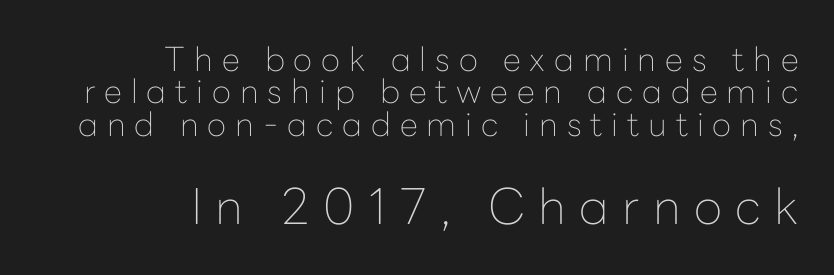
{"serif": "no", "italic": "no", "bold": "no", "weight": "thin", "width": "normal", "stroke_contrast": "low", "x_height": "medium", "monospaced": "no", "underline": "no", "align": "right", "line_spacing": "tight", "line_spacing_ratio": 0.98, "letter_spacing": "wide", "letter_spacing_em": 0.27, "larger_block": "second", "size_ratio": 1.48, "glyph_px": 49}
